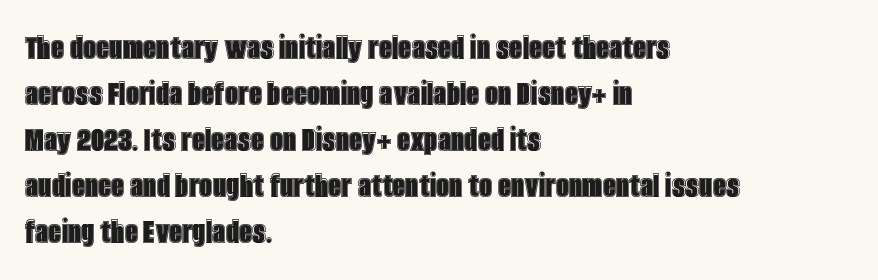
Q: Is the text italic (slanted)? A: No, it is upright.
Q: Is the text underlined? A: No.
Q: How is the paragraph aligned? A: Left-aligned.
Q: Is the spacing between letters normal or unusually wide? A: Normal.
Q: Width (condensed, normal, or wide)? A: Condensed.
Q: x-height? A: Large.
Q: Monospaced? A: No.
